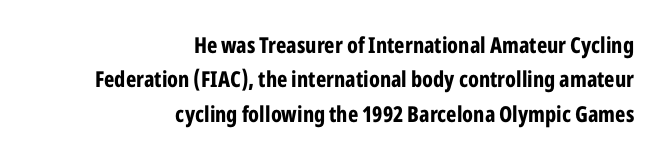
The image shows 22 px bold type, upright; set right-aligned, normal line spacing (1.56x), normal letter spacing, not underlined.
